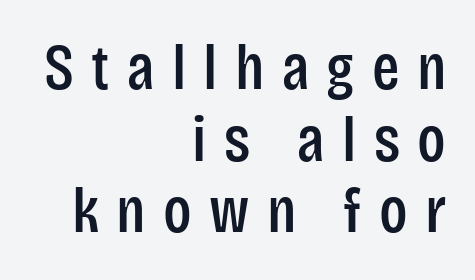
Q: Is the text italic (slanted)? A: No, it is upright.
Q: Is the typeface a serif or a sans-serif typeface? A: Sans-serif.
Q: Is the text underlined? A: No.
Q: How is the paragraph aligned? A: Right-aligned.
Q: Is the spacing between letters normal or unusually wide? A: Unusually wide.
Q: Is the spacing between lines tight, normal or loose? A: Tight.
Q: Width (condensed, normal, or wide)? A: Condensed.
Q: Stroke contrast? A: Low.
Q: x-height? A: Large.
Q: Monospaced? A: No.
